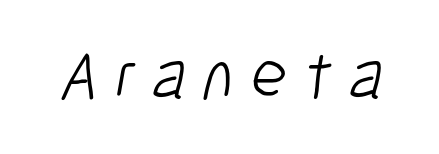
Q: Is the text bold? A: No.
Q: Is the typeface a serif or a sans-serif typeface? A: Sans-serif.
Q: Is the text underlined? A: No.
Q: Is the spacing between letters normal or unusually wide? A: Unusually wide.
Q: Width (condensed, normal, or wide)? A: Condensed.
Q: Stroke contrast? A: Low.
Q: x-height? A: Medium.
Q: Monospaced? A: No.
